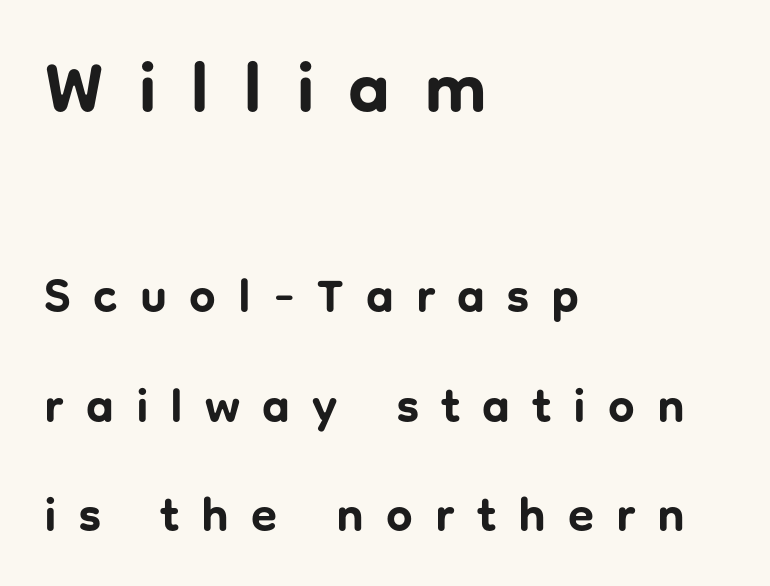
The image shows 71 px bold sans-serif type, upright; set left-aligned, loose line spacing (2.33x), unusually wide letter spacing (+0.47 em), not underlined; the first (top) block is 1.51x larger; low stroke contrast and a medium x-height.
